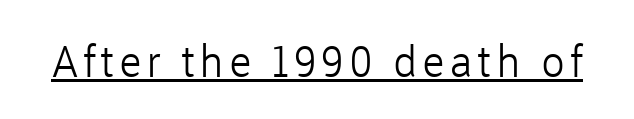
This sample has the flowing, uneven cadence of proportional lettering. The type family on display is of the sans-serif kind. Heft: none added — not bold. Every stem runs plumb, perpendicular to the baseline.
